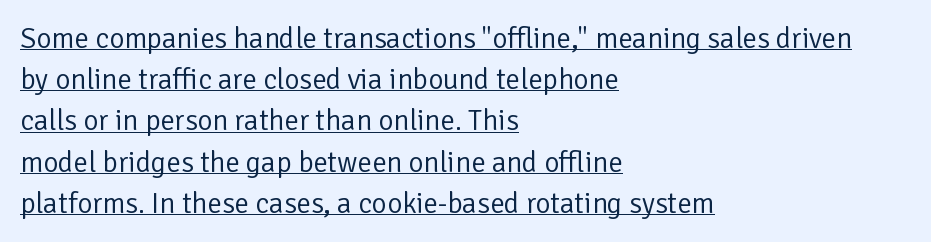
Q: Is the text bold? A: No.
Q: Is the text italic (slanted)? A: No, it is upright.
Q: Is the typeface a serif or a sans-serif typeface? A: Sans-serif.
Q: Is the text underlined? A: Yes.
Q: How is the paragraph aligned? A: Left-aligned.
Q: Is the spacing between letters normal or unusually wide? A: Normal.
Q: Is the spacing between lines tight, normal or loose? A: Normal.
Q: Width (condensed, normal, or wide)? A: Normal.
Q: Stroke contrast? A: Low.
Q: x-height? A: Medium.
Q: Monospaced? A: No.
